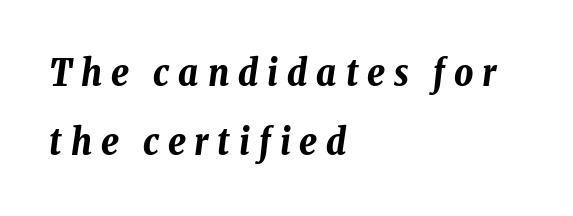
Italic? Definitely — the glyphs are oblique. The rag falls on the right side of this text block. The rendering uses natural spacing where letterforms have individual widths. The words here are not underlined. Strokes here are thick enough to call this a true bold. Does extra space separate the letters? Yes, quite a lot of it.
